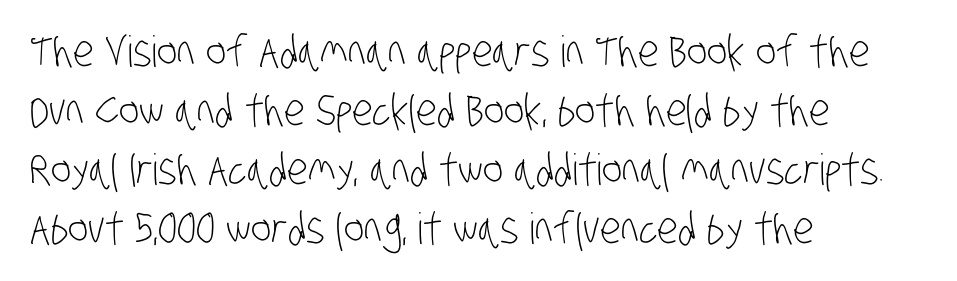
The image shows 43 px light, condensed sans-serif type; set left-aligned, normal line spacing (1.37x), normal letter spacing, not underlined; low stroke contrast and a large x-height.
